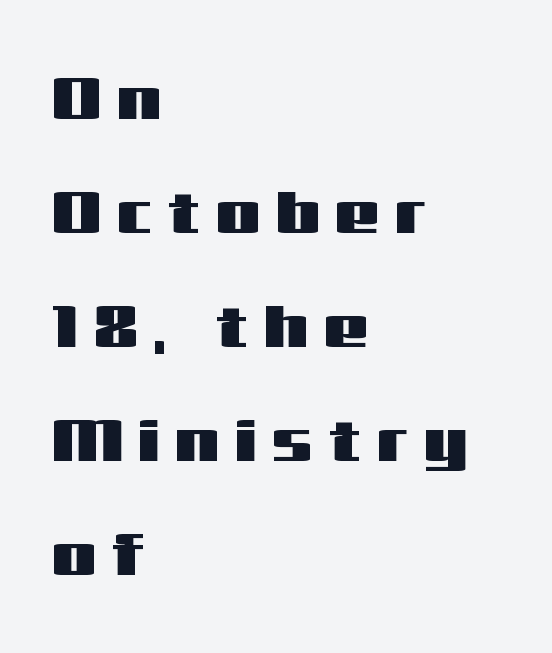
Think of a printed novel: that variable character pitch is what you see here. This is the regular roman posture of the typeface. The specimen omits any rule beneath the text block's lines. These lines stack with their left ends in a neat column. The typeface chosen for these lines omits serifs. Loose tracking; the words dissolve into strings of separated letters.
